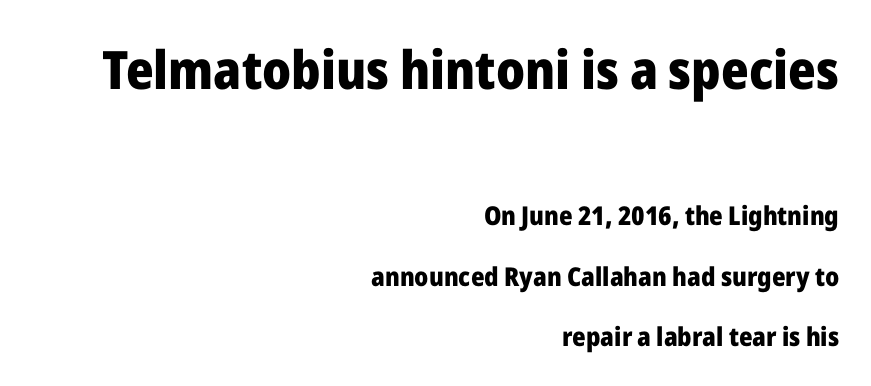
The image shows 53 px heavy sans-serif type, upright; set right-aligned, loose line spacing (2.32x), normal letter spacing, not underlined; the first (top) block is 2.04x larger; low stroke contrast and a medium x-height.
